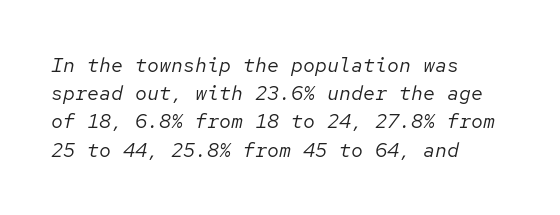
Q: Is the text bold? A: No.
Q: Is the text italic (slanted)? A: Yes, it leans right by about 12 degrees.
Q: Is the text underlined? A: No.
Q: How is the paragraph aligned? A: Left-aligned.
Q: Is the spacing between letters normal or unusually wide? A: Normal.
Q: Is the spacing between lines tight, normal or loose? A: Normal.
